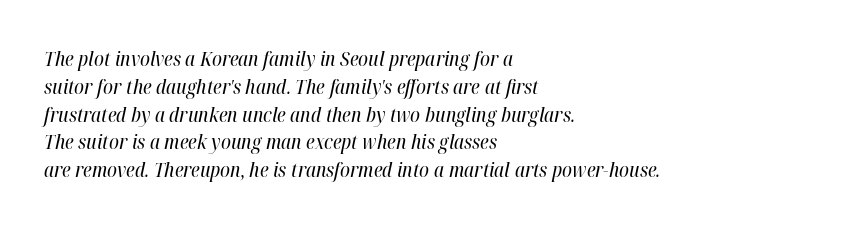
{"italic": "yes", "lean": "right", "slant_degrees": 12, "bold": "no", "underline": "no", "align": "left", "line_spacing": "normal", "line_spacing_ratio": 1.39, "letter_spacing": "normal", "letter_spacing_em": 0.0, "glyph_px": 20}
